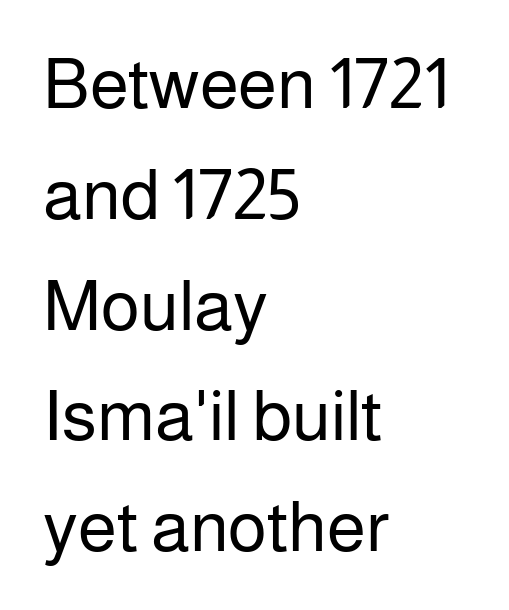
The image shows 71 px regular-weight sans-serif type, upright; set left-aligned, normal line spacing (1.56x), normal letter spacing, not underlined; low stroke contrast and a medium x-height.
